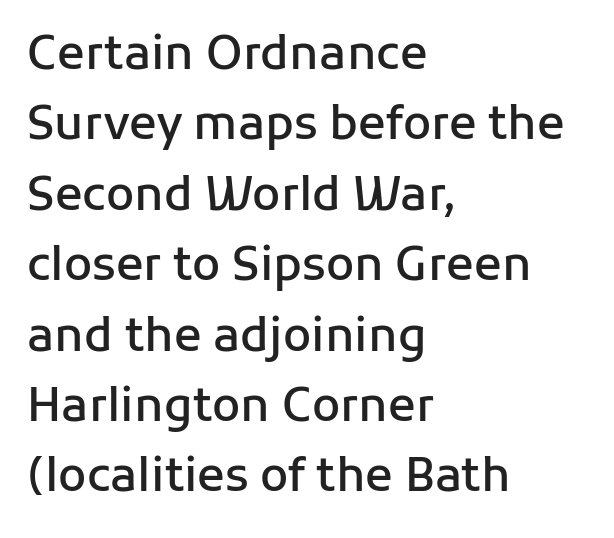
Q: Is the text bold? A: Semi-bold.
Q: Is the text italic (slanted)? A: No, it is upright.
Q: Is the typeface a serif or a sans-serif typeface? A: Sans-serif.
Q: Is the text underlined? A: No.
Q: How is the paragraph aligned? A: Left-aligned.
Q: Is the spacing between letters normal or unusually wide? A: Normal.
Q: Is the spacing between lines tight, normal or loose? A: Normal.
Q: Width (condensed, normal, or wide)? A: Normal.
Q: Stroke contrast? A: Low.
Q: x-height? A: Medium.
Q: Monospaced? A: No.
